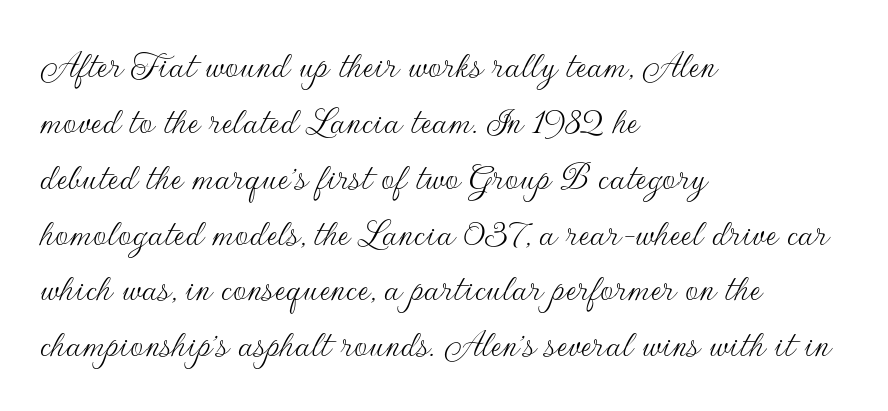
{"serif": "no", "bold": "no", "weight": "thin", "width": "normal", "stroke_contrast": "low", "x_height": "small", "monospaced": "no", "underline": "no", "align": "left", "line_spacing": "normal", "line_spacing_ratio": 1.33, "letter_spacing": "normal", "letter_spacing_em": 0.0, "glyph_px": 42}
